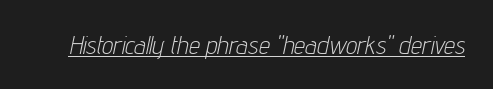
If you drew a line through each stem, it would be angled. Emphasis is given by a line drawn under the lettering. The weight tops out at a normal text grade. A typesetter would call this zero additional tracking.
